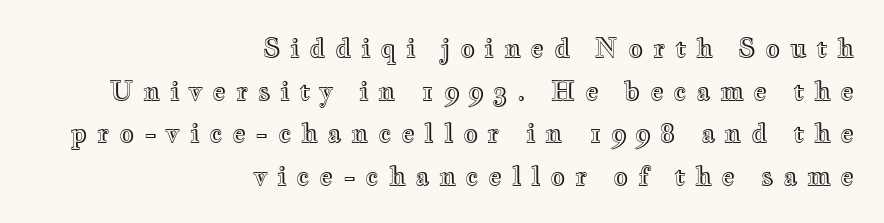
{"italic": "no", "underline": "no", "align": "right", "line_spacing": "normal", "line_spacing_ratio": 1.64, "letter_spacing": "wide", "letter_spacing_em": 0.36, "glyph_px": 26}
